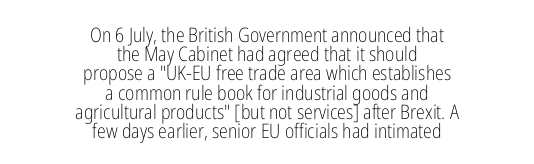
The letters stand straight up with perfectly vertical stems. The typesetter chose a symmetrical, centered arrangement here. These glyphs show unthickened strokes, regular width or finer. Caption: standard tracking, unaltered. The area under the type is left untouched.
